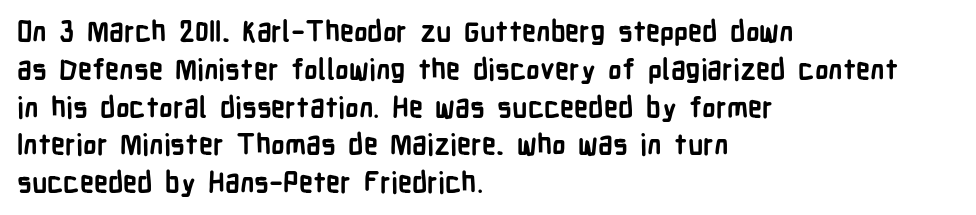
The image shows 28 px semibold, condensed sans-serif type, upright; set left-aligned, normal line spacing (1.35x), normal letter spacing, not underlined; low stroke contrast and a medium x-height.
